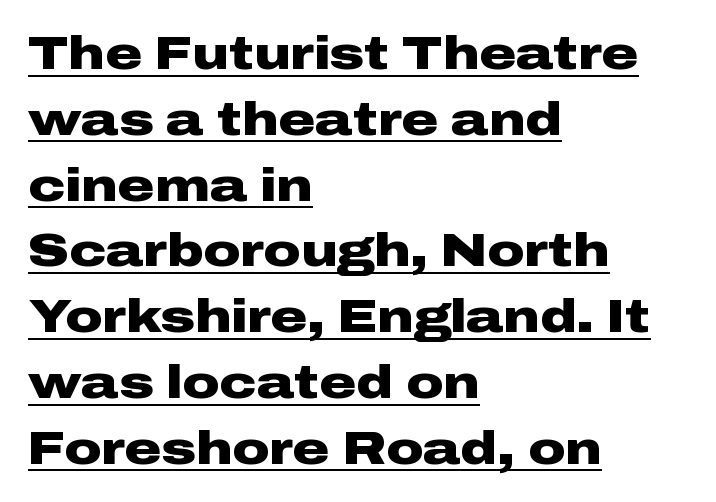
The image shows 46 px heavy, wide sans-serif type, upright; set left-aligned, normal line spacing (1.43x), normal letter spacing, underlined; low stroke contrast and a medium x-height.
